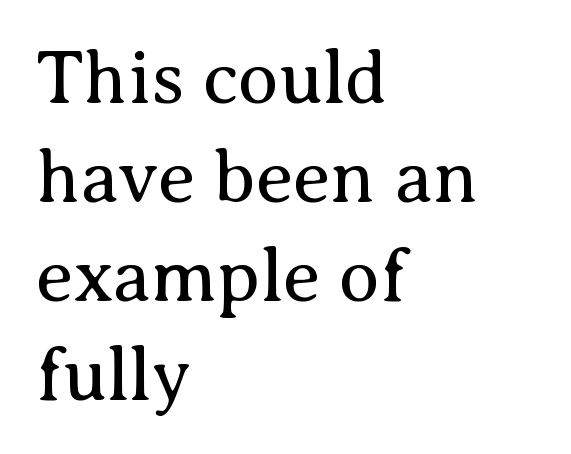
Q: Is the text bold? A: No.
Q: Is the text italic (slanted)? A: No, it is upright.
Q: Is the typeface a serif or a sans-serif typeface? A: Serif.
Q: Is the text underlined? A: No.
Q: How is the paragraph aligned? A: Left-aligned.
Q: Is the spacing between letters normal or unusually wide? A: Normal.
Q: Is the spacing between lines tight, normal or loose? A: Normal.
Q: Width (condensed, normal, or wide)? A: Normal.
Q: Stroke contrast? A: Medium.
Q: x-height? A: Medium.
Q: Monospaced? A: No.
